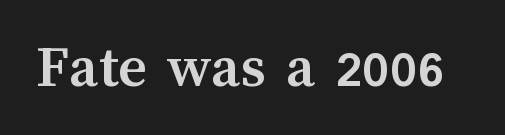
{"italic": "no", "bold": "yes", "weight": "semibold", "width": "normal", "stroke_contrast": "medium", "x_height": "medium", "monospaced": "no", "underline": "no", "letter_spacing": "normal", "letter_spacing_em": 0.0, "glyph_px": 62}
